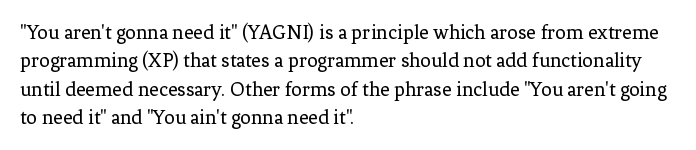
{"italic": "no", "bold": "no", "underline": "no", "align": "left", "line_spacing": "normal", "line_spacing_ratio": 1.35, "letter_spacing": "normal", "letter_spacing_em": 0.0, "glyph_px": 21}
